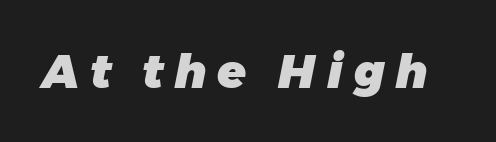
The space directly below the letters is spotless. Spacing between characters has been opened up far beyond the box default. Italic: yes, the glyphs are oblique. Bold? Absolutely — the strokes are thick and heavy. Looks like regular typesetting: each glyph gets only the width it needs.
